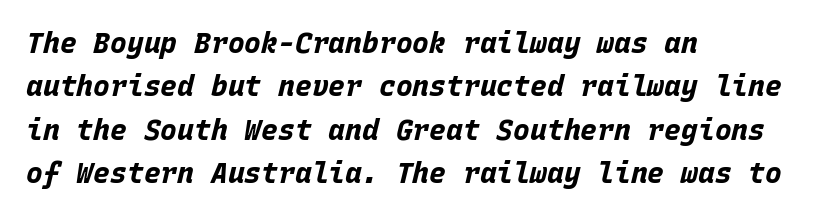
Q: Is the text bold? A: Yes.
Q: Is the text italic (slanted)? A: Yes, it leans right by about 15 degrees.
Q: Is the text underlined? A: No.
Q: How is the paragraph aligned? A: Left-aligned.
Q: Is the spacing between letters normal or unusually wide? A: Normal.
Q: Is the spacing between lines tight, normal or loose? A: Normal.
Q: Width (condensed, normal, or wide)? A: Normal.
Q: Stroke contrast? A: Low.
Q: x-height? A: Large.
Q: Monospaced? A: Yes.
